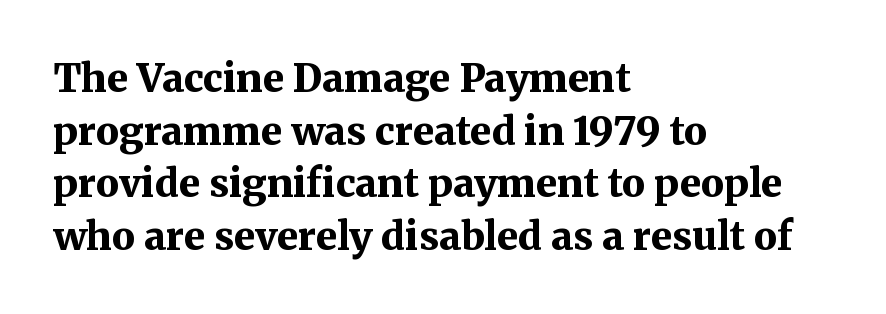
Nobody drew a line under any word here. This rendering employs a face with finishing strokes, i.e., a serif. Layout note: lines flush left. A roman cut, with each character standing at attention. Spacing verdict: proportional, widths tailored to each character. Tracking value appears to be zero — textbook default spacing.
